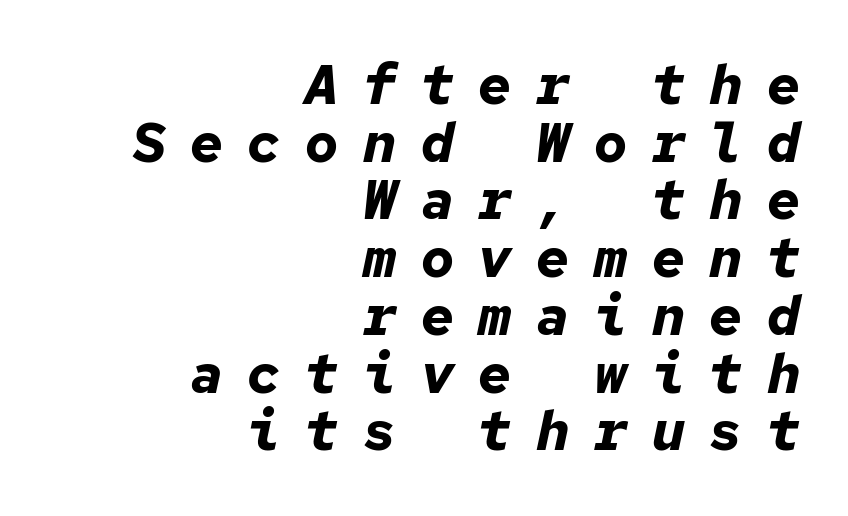
The image shows 55 px bold type, italic (leaning right), monospaced; set right-aligned, tight line spacing (1.05x), unusually wide letter spacing (+0.45 em), not underlined; low stroke contrast and a medium x-height.
